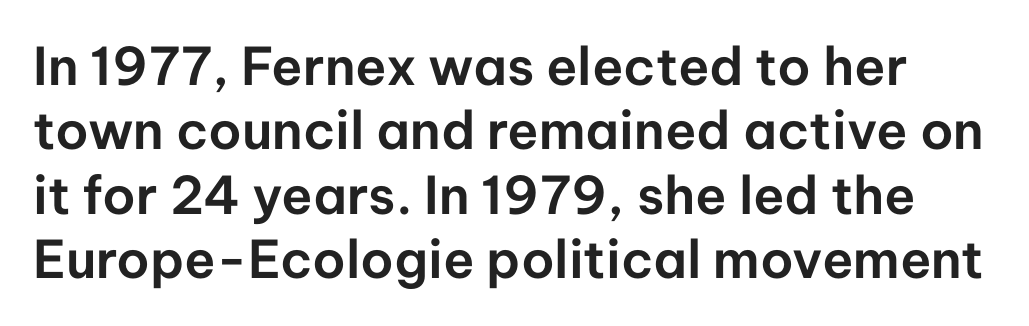
The axis of the letterforms is exactly vertical. Inter-character spacing is left at the font's built-in metrics. Clear beneath every line of the passage. A sans-serif font was chosen for this passage.
